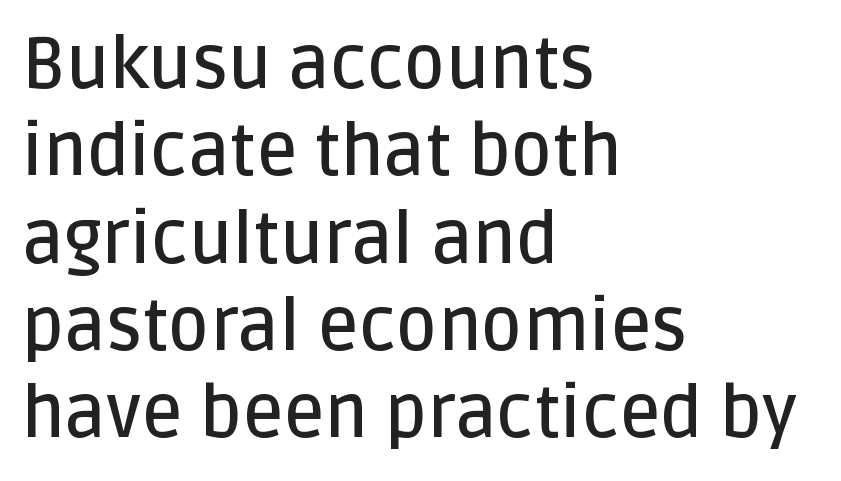
{"serif": "no", "italic": "no", "bold": "semi", "weight": "semibold", "width": "normal", "stroke_contrast": "low", "x_height": "large", "monospaced": "no", "underline": "no", "align": "left", "line_spacing_ratio": 1.23, "letter_spacing": "normal", "letter_spacing_em": 0.0, "glyph_px": 71}
